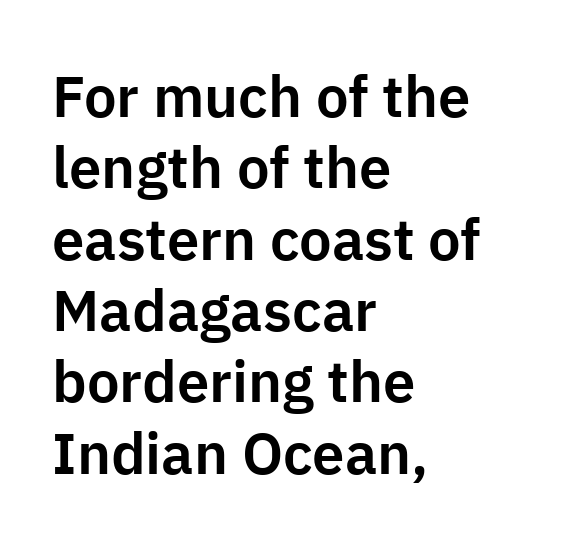
The letters advance in unequal steps, a hallmark of proportional type. A roman cut, with each character standing at attention. The lines are quadded left. The face used here is a sans, in the tradition of grotesques and geometrics.
